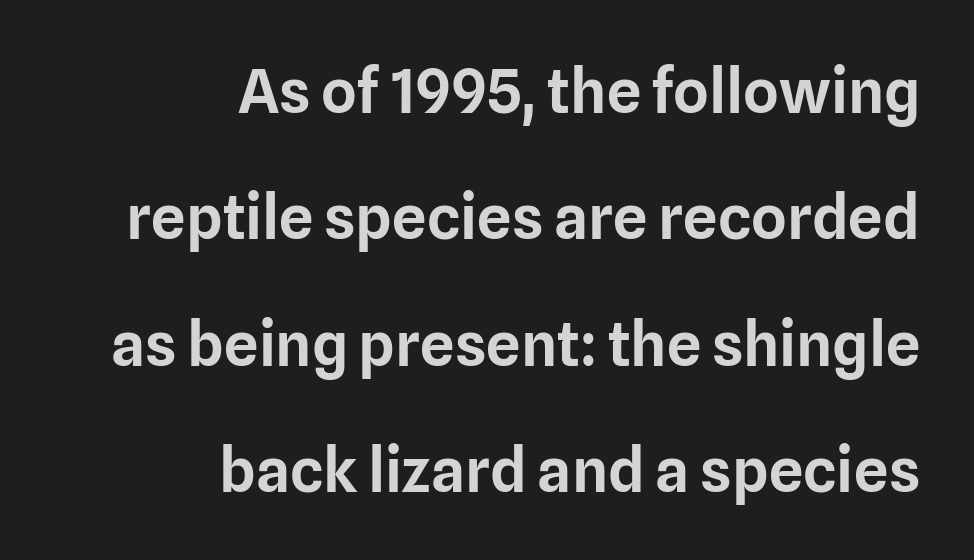
The image shows 61 px sans-serif type, upright; set right-aligned, loose line spacing (2.07x), normal letter spacing, not underlined; low stroke contrast and a medium x-height.
